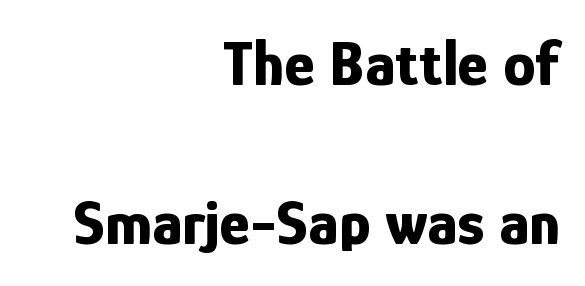
Q: Is the text bold? A: Yes.
Q: Is the text italic (slanted)? A: No, it is upright.
Q: Is the typeface a serif or a sans-serif typeface? A: Sans-serif.
Q: Is the text underlined? A: No.
Q: How is the paragraph aligned? A: Right-aligned.
Q: Is the spacing between letters normal or unusually wide? A: Normal.
Q: Is the spacing between lines tight, normal or loose? A: Loose.
Q: Width (condensed, normal, or wide)? A: Condensed.
Q: Stroke contrast? A: Low.
Q: x-height? A: Medium.
Q: Monospaced? A: No.
